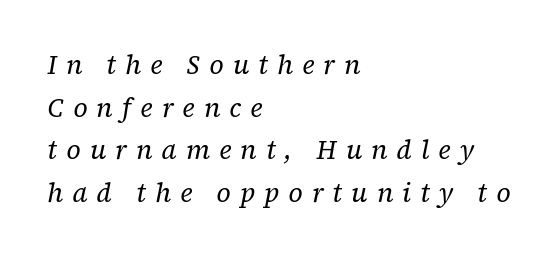
No extra ink here — the face is not bold. Honestly, there is no underline to notice here at all. What stands out about the letter spacing? Its width — letters are far apart. The space between consecutive lines is moderate.
